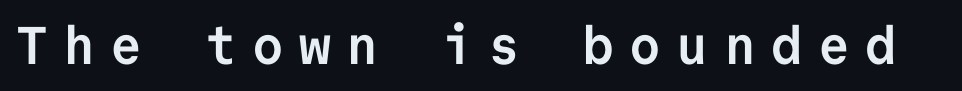
Q: Is the text bold? A: Yes.
Q: Is the text italic (slanted)? A: No, it is upright.
Q: Is the typeface a serif or a sans-serif typeface? A: Sans-serif.
Q: Is the text underlined? A: No.
Q: Is the spacing between letters normal or unusually wide? A: Unusually wide.
Q: Width (condensed, normal, or wide)? A: Normal.
Q: Stroke contrast? A: Low.
Q: x-height? A: Medium.
Q: Monospaced? A: Yes.
